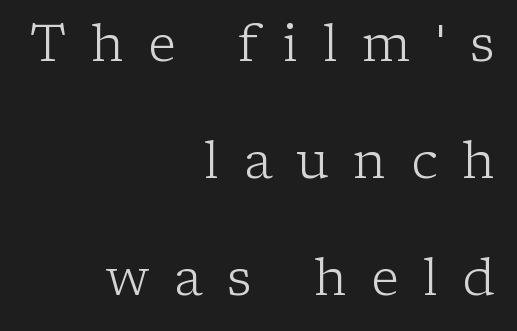
{"serif": "yes", "italic": "no", "bold": "no", "weight": "light", "width": "normal", "stroke_contrast": "low", "x_height": "medium", "monospaced": "no", "underline": "no", "align": "right", "line_spacing": "loose", "line_spacing_ratio": 2.25, "letter_spacing": "wide", "letter_spacing_em": 0.47, "glyph_px": 52}
